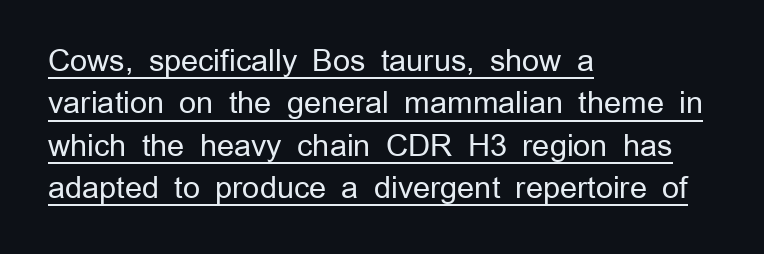
Q: Is the text bold? A: No.
Q: Is the text italic (slanted)? A: No, it is upright.
Q: Is the typeface a serif or a sans-serif typeface? A: Sans-serif.
Q: Is the text underlined? A: Yes.
Q: How is the paragraph aligned? A: Left-aligned.
Q: Is the spacing between letters normal or unusually wide? A: Normal.
Q: Is the spacing between lines tight, normal or loose? A: Normal.
Q: Width (condensed, normal, or wide)? A: Normal.
Q: Stroke contrast? A: Low.
Q: x-height? A: Medium.
Q: Monospaced? A: No.
